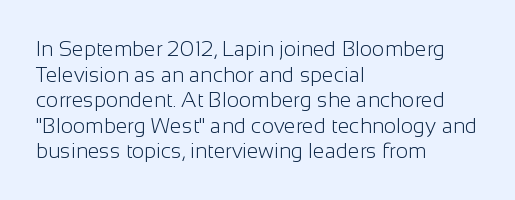
The image shows 21 px text type, upright; set left-aligned, line spacing 1.22x, normal letter spacing, not underlined.
